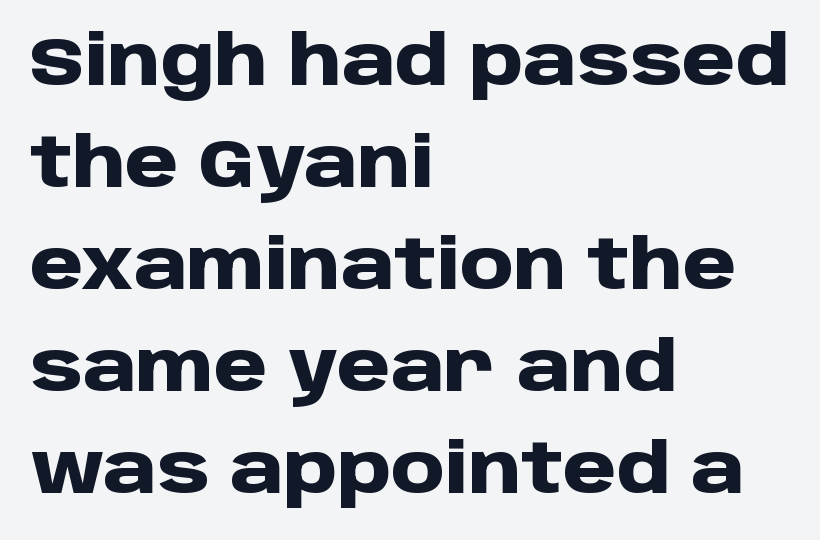
The image shows 68 px heavy sans-serif type, upright; set left-aligned, normal line spacing (1.5x), normal letter spacing, not underlined; low stroke contrast and a large x-height.
